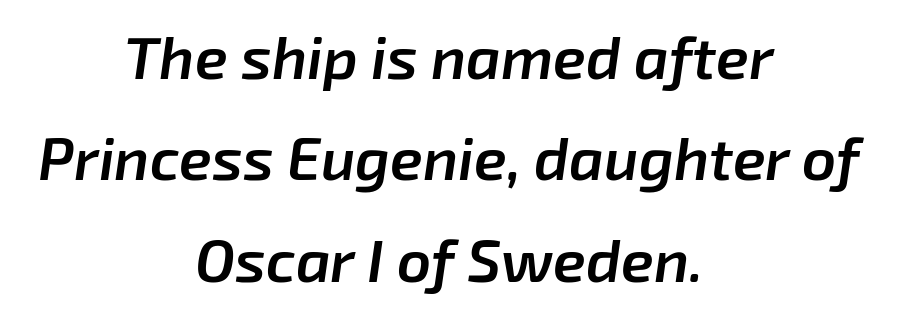
Q: Is the text bold? A: Semi-bold.
Q: Is the text italic (slanted)? A: Yes, it leans right by about 8 degrees.
Q: Is the text underlined? A: No.
Q: How is the paragraph aligned? A: Centered.
Q: Is the spacing between letters normal or unusually wide? A: Normal.
Q: Is the spacing between lines tight, normal or loose? A: Normal.
Q: Width (condensed, normal, or wide)? A: Normal.
Q: Stroke contrast? A: Low.
Q: x-height? A: Medium.
Q: Monospaced? A: No.
